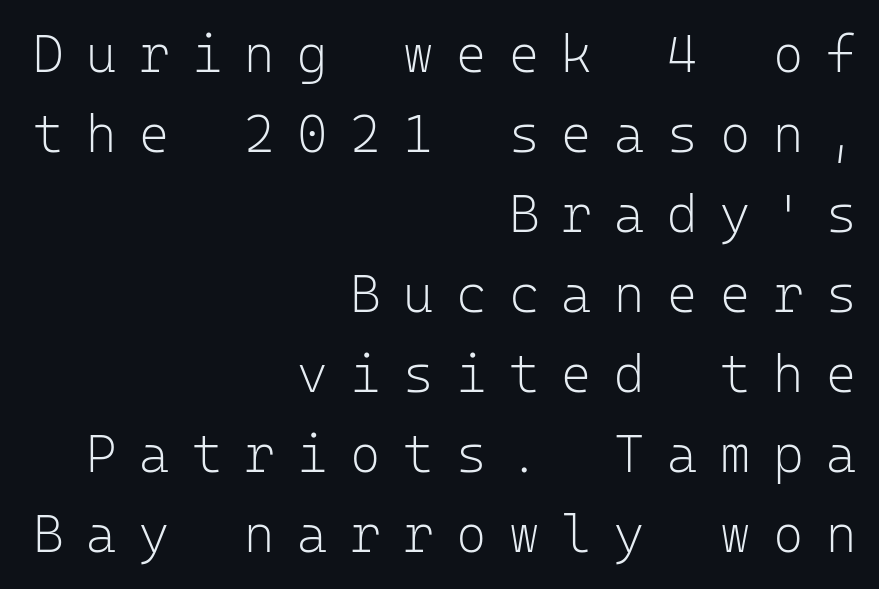
Q: Is the text bold? A: No.
Q: Is the text italic (slanted)? A: No, it is upright.
Q: Is the typeface a serif or a sans-serif typeface? A: Sans-serif.
Q: Is the text underlined? A: No.
Q: How is the paragraph aligned? A: Right-aligned.
Q: Is the spacing between letters normal or unusually wide? A: Unusually wide.
Q: Is the spacing between lines tight, normal or loose? A: Normal.
Q: Width (condensed, normal, or wide)? A: Normal.
Q: Stroke contrast? A: Low.
Q: x-height? A: Medium.
Q: Monospaced? A: Yes.
